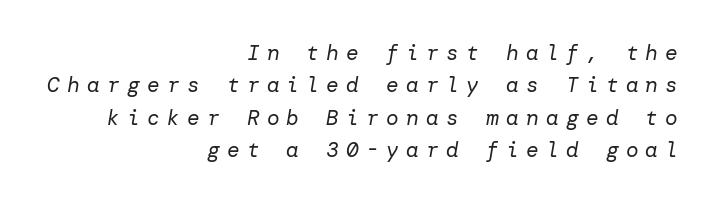
{"italic": "yes", "lean": "right", "slant_degrees": 10, "bold": "no", "underline": "no", "align": "right", "line_spacing": "normal", "line_spacing_ratio": 1.54, "letter_spacing": "wide", "letter_spacing_em": 0.35, "glyph_px": 21}
